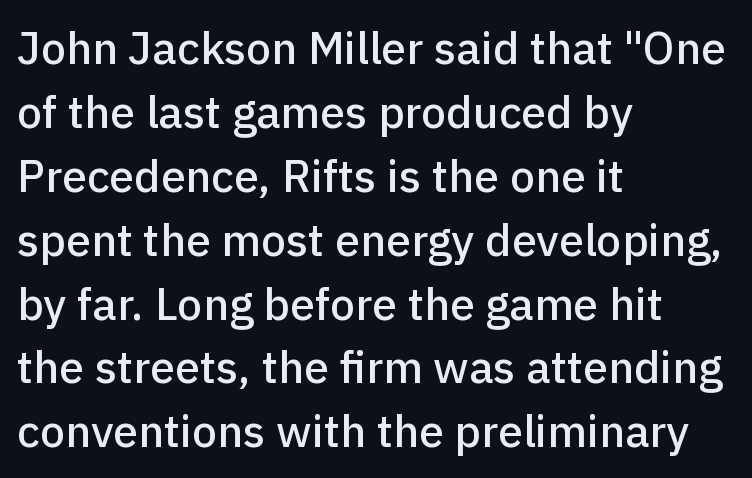
{"serif": "no", "italic": "no", "width": "normal", "stroke_contrast": "low", "x_height": "medium", "monospaced": "no", "underline": "no", "align": "left", "line_spacing": "normal", "line_spacing_ratio": 1.42, "letter_spacing": "normal", "letter_spacing_em": 0.0, "glyph_px": 45}
